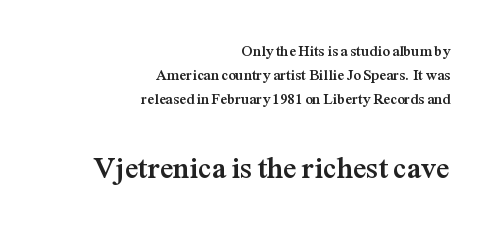
Q: Is the text bold? A: Yes.
Q: Is the text italic (slanted)? A: No, it is upright.
Q: Is the typeface a serif or a sans-serif typeface? A: Serif.
Q: Is the text underlined? A: No.
Q: How is the paragraph aligned? A: Right-aligned.
Q: Is the spacing between letters normal or unusually wide? A: Normal.
Q: Is the spacing between lines tight, normal or loose? A: Normal.
Q: Which block of text is set in a larger size, the first (top) or the second (bottom)? A: The second (bottom) one.
Q: Width (condensed, normal, or wide)? A: Normal.
Q: Stroke contrast? A: Medium.
Q: x-height? A: Medium.
Q: Monospaced? A: No.
